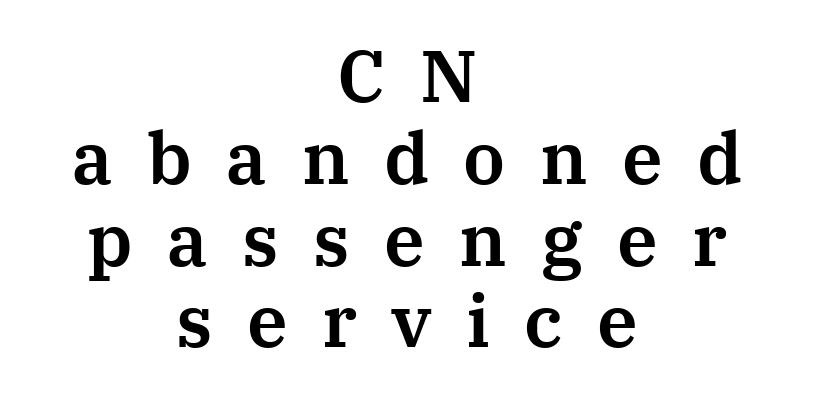
The image shows 73 px serif type, upright; set centered, tight line spacing (1.12x), unusually wide letter spacing (+0.47 em), not underlined; medium stroke contrast and a medium x-height.
